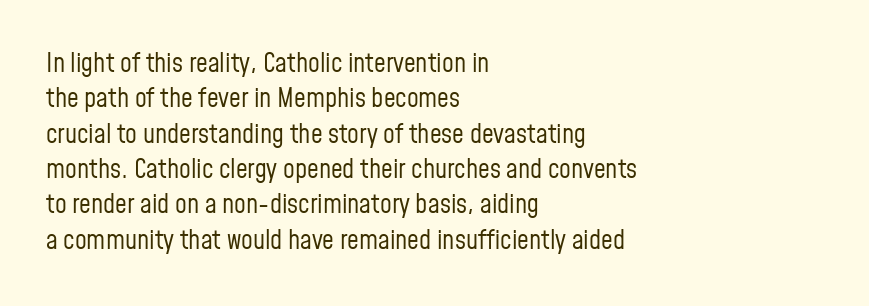
{"italic": "no", "bold": "no", "underline": "no", "align": "left", "line_spacing": "normal", "line_spacing_ratio": 1.36, "letter_spacing": "normal", "letter_spacing_em": 0.0, "glyph_px": 26}
